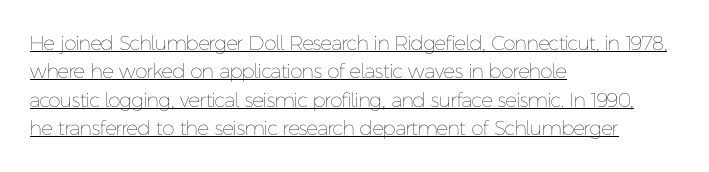
Q: Is the text bold? A: No.
Q: Is the text italic (slanted)? A: No, it is upright.
Q: Is the text underlined? A: Yes.
Q: How is the paragraph aligned? A: Left-aligned.
Q: Is the spacing between letters normal or unusually wide? A: Normal.
Q: Is the spacing between lines tight, normal or loose? A: Normal.
